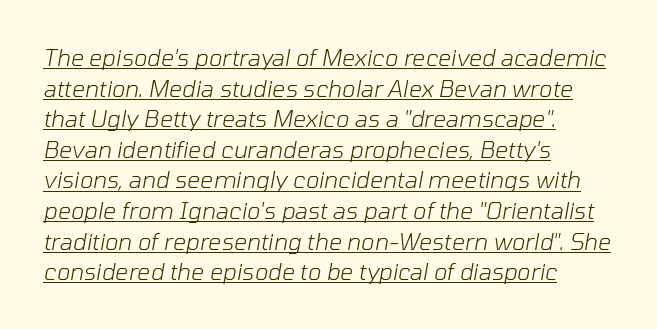
The image shows 23 px text type, italic (leaning right); set left-aligned, normal line spacing (1.33x), normal letter spacing, underlined.
